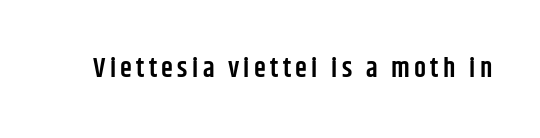
The image shows 27 px text type, upright; set not underlined.
